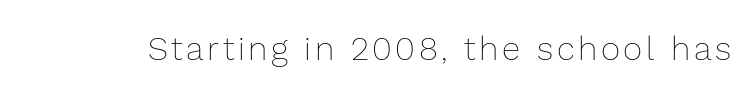
Q: Is the text bold? A: No.
Q: Is the text italic (slanted)? A: No, it is upright.
Q: Is the text underlined? A: No.
Q: Width (condensed, normal, or wide)? A: Normal.
Q: Stroke contrast? A: Low.
Q: x-height? A: Medium.
Q: Monospaced? A: No.
